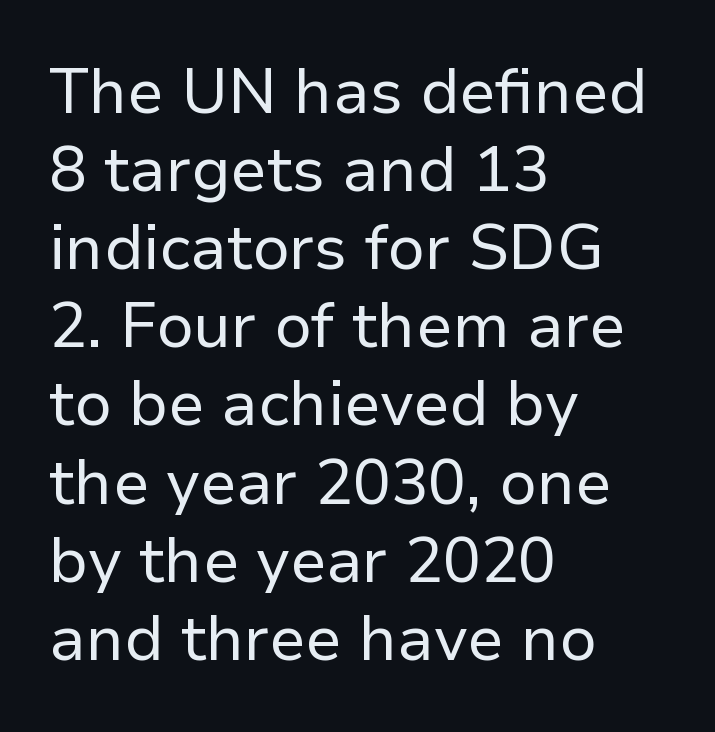
{"serif": "no", "italic": "no", "bold": "no", "weight": "regular", "width": "normal", "stroke_contrast": "low", "x_height": "medium", "monospaced": "no", "underline": "no", "align": "left", "line_spacing_ratio": 1.24, "letter_spacing": "normal", "letter_spacing_em": 0.0, "glyph_px": 63}
